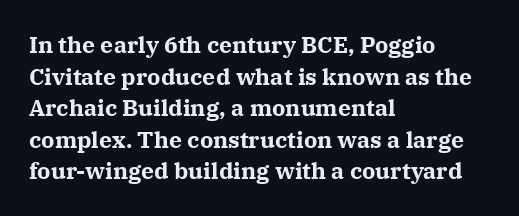
Q: Is the text bold? A: Yes.
Q: Is the text italic (slanted)? A: No, it is upright.
Q: Is the text underlined? A: No.
Q: How is the paragraph aligned? A: Left-aligned.
Q: Is the spacing between letters normal or unusually wide? A: Normal.
Q: Is the spacing between lines tight, normal or loose? A: Normal.
